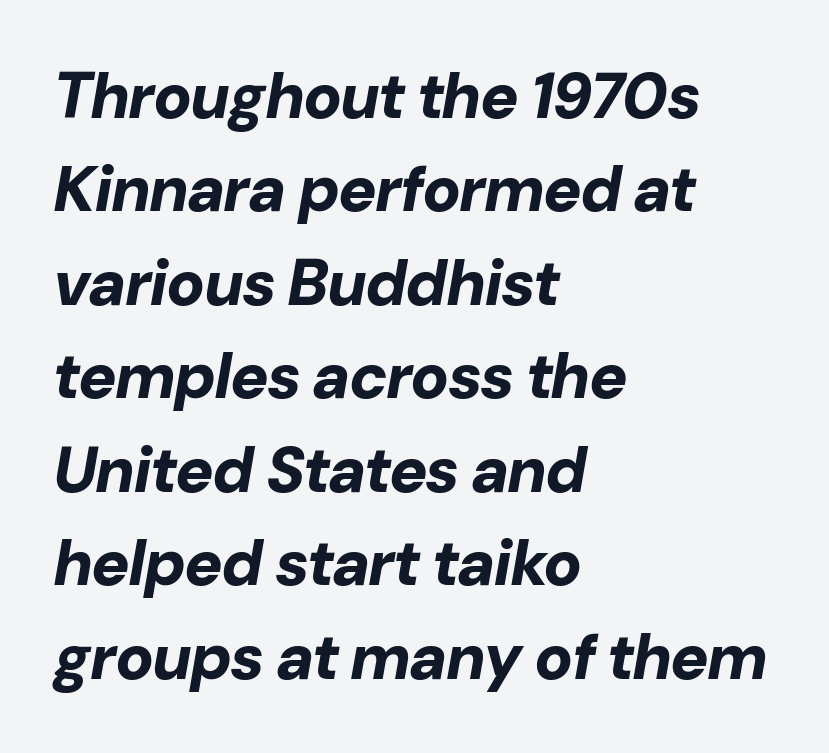
{"italic": "yes", "lean": "right", "slant_degrees": 10, "bold": "yes", "weight": "bold", "width": "normal", "stroke_contrast": "low", "x_height": "medium", "monospaced": "no", "underline": "no", "align": "left", "line_spacing": "normal", "line_spacing_ratio": 1.46, "letter_spacing": "normal", "letter_spacing_em": 0.0, "glyph_px": 64}
